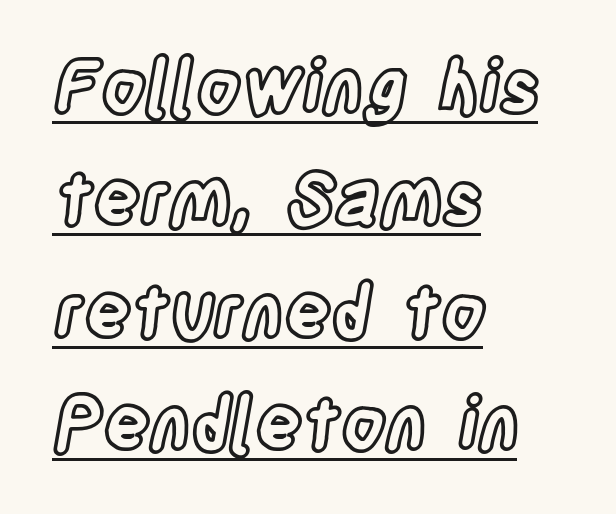
Is this a fixed-width face? No — the glyphs have proportional, varying widths. The lines are quadded left. A baseline rule has been typeset under these characters. The block of text has a typical density, with ordinary space between rows.
